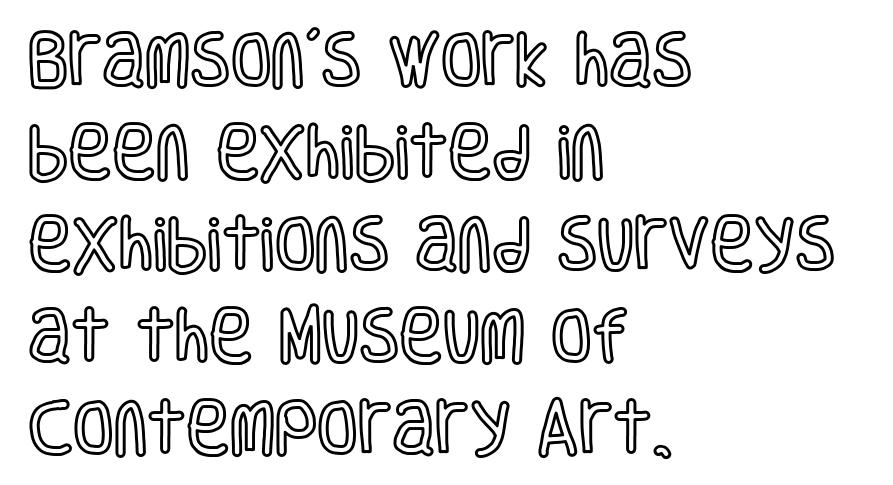
The image shows 59 px condensed type, upright; set left-aligned, normal line spacing (1.56x), normal letter spacing, not underlined; a large x-height.
